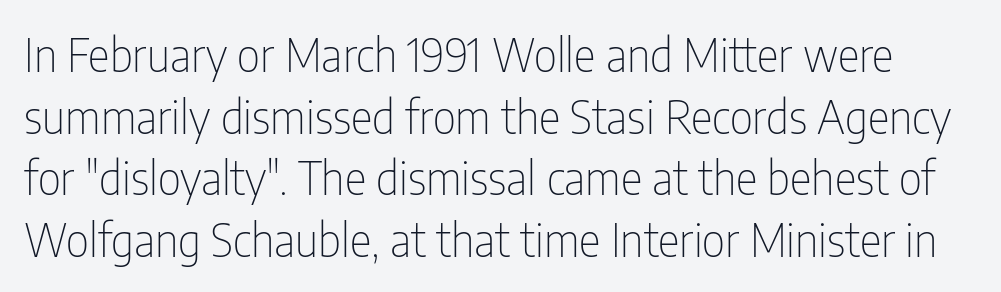
Q: Is the text bold? A: No.
Q: Is the text italic (slanted)? A: No, it is upright.
Q: Is the typeface a serif or a sans-serif typeface? A: Sans-serif.
Q: Is the text underlined? A: No.
Q: Is the spacing between letters normal or unusually wide? A: Normal.
Q: Is the spacing between lines tight, normal or loose? A: Normal.
Q: Width (condensed, normal, or wide)? A: Condensed.
Q: Stroke contrast? A: Low.
Q: x-height? A: Medium.
Q: Monospaced? A: No.
